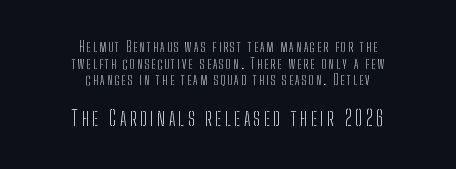
{"italic": "no", "bold": "no", "underline": "no", "align": "center", "line_spacing_ratio": 1.19, "larger_block": "second", "size_ratio": 1.5, "glyph_px": 21}
